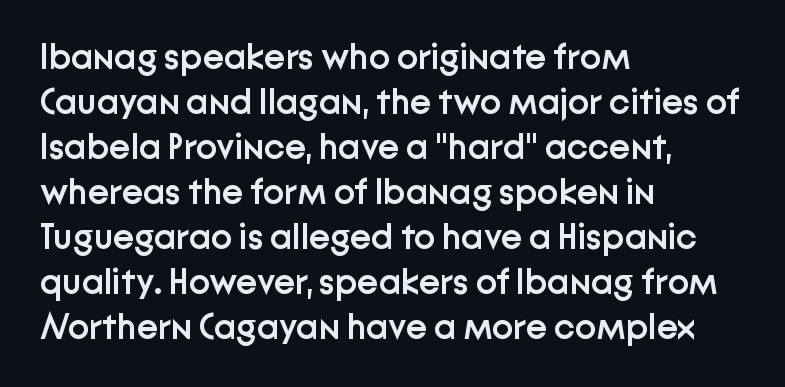
{"serif": "no", "italic": "no", "bold": "semi", "weight": "semibold", "width": "normal", "stroke_contrast": "low", "x_height": "medium", "monospaced": "no", "underline": "no", "align": "left", "line_spacing": "normal", "line_spacing_ratio": 1.25, "letter_spacing": "normal", "letter_spacing_em": 0.0, "glyph_px": 36}
